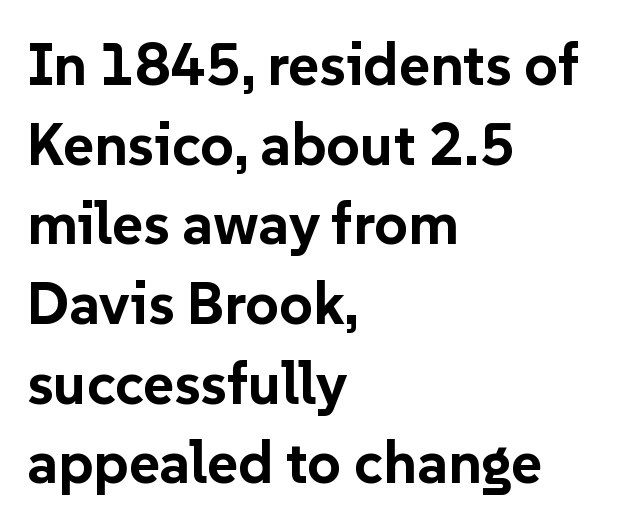
Q: Is the text bold? A: Yes.
Q: Is the text italic (slanted)? A: No, it is upright.
Q: Is the typeface a serif or a sans-serif typeface? A: Sans-serif.
Q: Is the text underlined? A: No.
Q: How is the paragraph aligned? A: Left-aligned.
Q: Is the spacing between letters normal or unusually wide? A: Normal.
Q: Is the spacing between lines tight, normal or loose? A: Normal.
Q: Width (condensed, normal, or wide)? A: Normal.
Q: Stroke contrast? A: Low.
Q: x-height? A: Medium.
Q: Monospaced? A: No.
